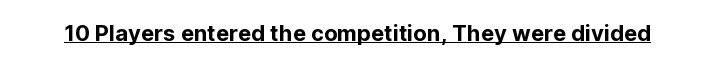
The image shows 22 px text type, upright; set normal letter spacing, underlined.
